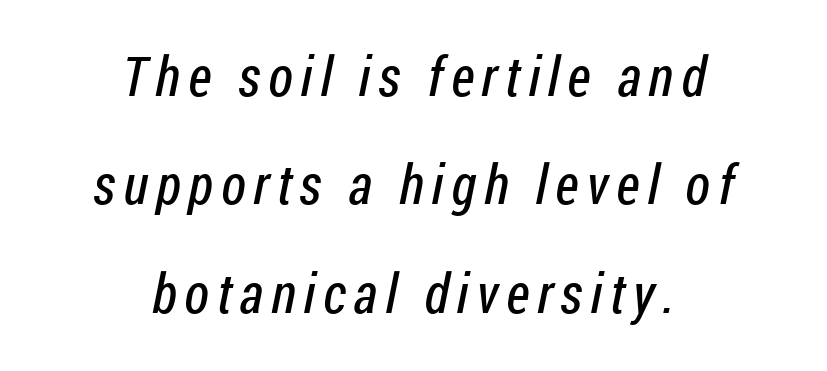
The image shows 55 px regular-weight, condensed sans-serif type; set centered, loose line spacing (1.97x), not underlined; low stroke contrast and a medium x-height.
